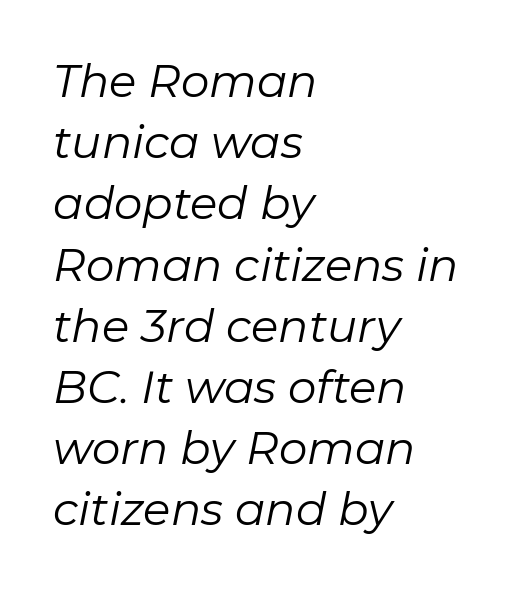
Q: Is the text bold? A: No.
Q: Is the text italic (slanted)? A: Yes, it leans right by about 11 degrees.
Q: Is the text underlined? A: No.
Q: How is the paragraph aligned? A: Left-aligned.
Q: Is the spacing between letters normal or unusually wide? A: Normal.
Q: Is the spacing between lines tight, normal or loose? A: Normal.
Q: Width (condensed, normal, or wide)? A: Normal.
Q: Stroke contrast? A: Low.
Q: x-height? A: Medium.
Q: Monospaced? A: No.
